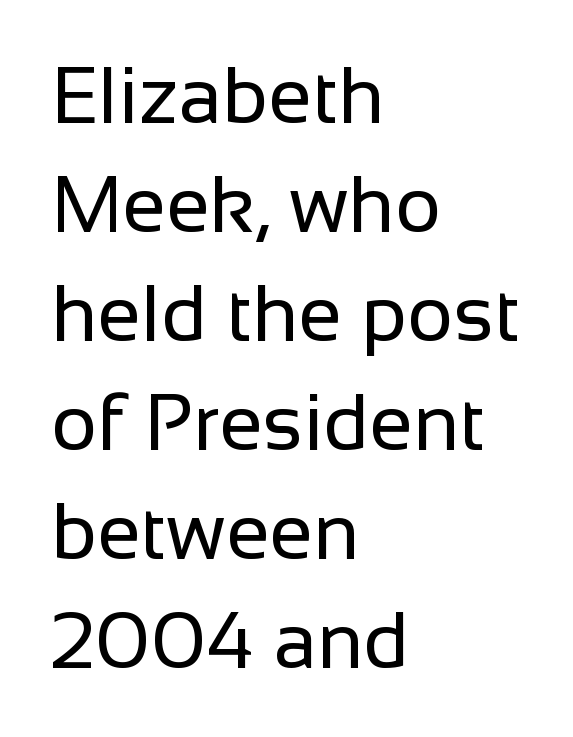
The image shows 79 px regular-weight sans-serif type, upright; set left-aligned, normal line spacing (1.38x), normal letter spacing, not underlined; low stroke contrast and a medium x-height.
